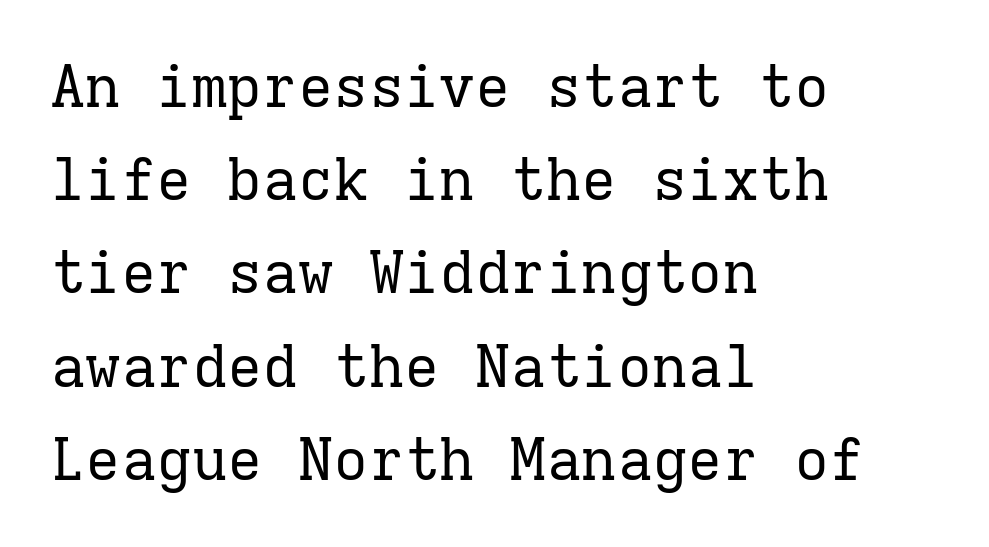
{"serif": "yes", "italic": "no", "bold": "no", "weight": "regular", "width": "normal", "stroke_contrast": "low", "x_height": "medium", "monospaced": "yes", "underline": "no", "align": "left", "line_spacing": "normal", "line_spacing_ratio": 1.58, "letter_spacing": "normal", "letter_spacing_em": 0.0, "glyph_px": 59}
